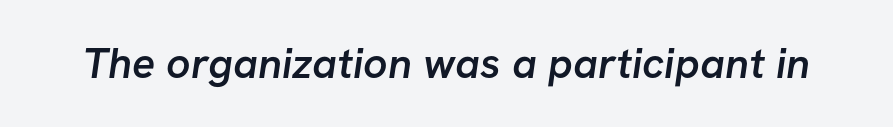
Spacing verdict: proportional, widths tailored to each character. The rendering uses a semibold face; strokes are thickened but not to full bold. A bare baseline throughout the passage. The glyphs in this specimen are sans serif.
